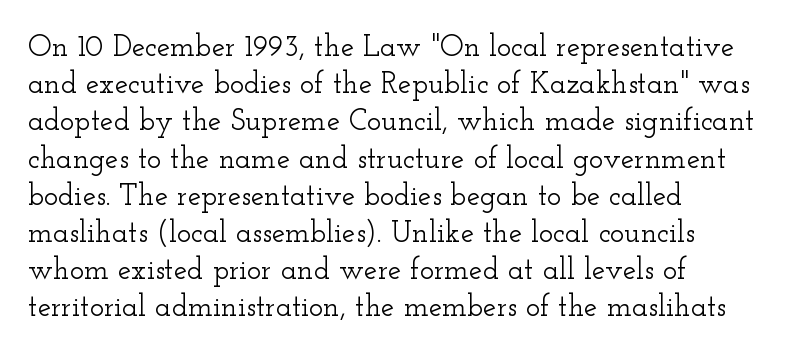
{"serif": "yes", "italic": "no", "width": "wide", "stroke_contrast": "low", "x_height": "small", "monospaced": "no", "underline": "no", "align": "left", "line_spacing_ratio": 1.24, "letter_spacing": "normal", "letter_spacing_em": 0.0, "glyph_px": 30}
